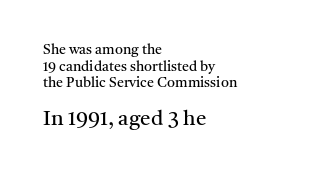
The image shows 21 px text type, upright; set left-aligned, line spacing 1.18x, normal letter spacing, not underlined; the second (bottom) block is 1.5x larger.
